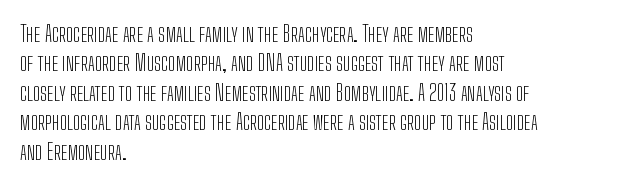
{"italic": "no", "bold": "no", "underline": "no", "align": "left", "line_spacing": "normal", "line_spacing_ratio": 1.34, "letter_spacing": "normal", "letter_spacing_em": 0.0, "glyph_px": 22}
